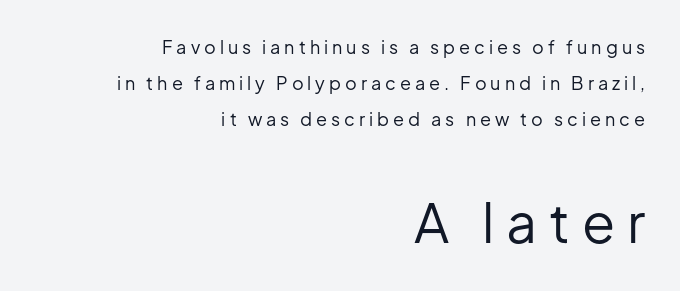
{"serif": "no", "italic": "no", "bold": "no", "weight": "regular", "width": "normal", "stroke_contrast": "low", "x_height": "medium", "monospaced": "no", "underline": "no", "align": "right", "line_spacing": "loose", "line_spacing_ratio": 2.0, "letter_spacing": "wide", "letter_spacing_em": 0.22, "larger_block": "second", "size_ratio": 3.0, "glyph_px": 54}
